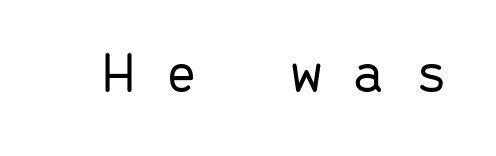
The image shows 59 px light sans-serif type, upright, monospaced; set unusually wide letter spacing (+0.5 em), not underlined; low stroke contrast and a medium x-height.
